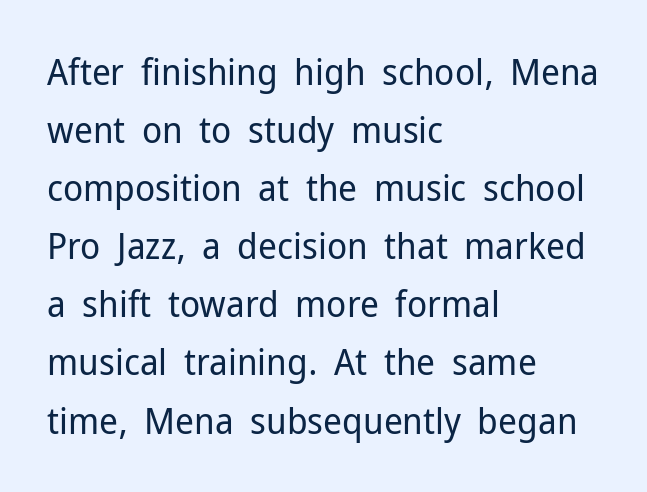
{"serif": "no", "italic": "no", "bold": "no", "weight": "regular", "width": "normal", "stroke_contrast": "low", "x_height": "medium", "monospaced": "no", "underline": "no", "align": "left", "line_spacing": "normal", "line_spacing_ratio": 1.57, "letter_spacing": "normal", "letter_spacing_em": 0.0, "glyph_px": 37}
